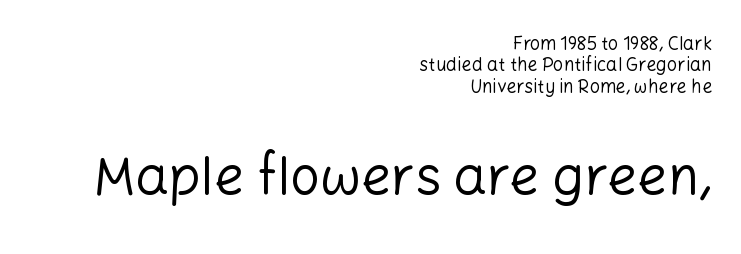
{"serif": "no", "italic": "no", "bold": "no", "weight": "regular", "width": "normal", "stroke_contrast": "low", "x_height": "medium", "monospaced": "no", "underline": "no", "align": "right", "line_spacing_ratio": 1.19, "letter_spacing": "normal", "letter_spacing_em": 0.0, "larger_block": "second", "size_ratio": 2.94, "glyph_px": 53}
